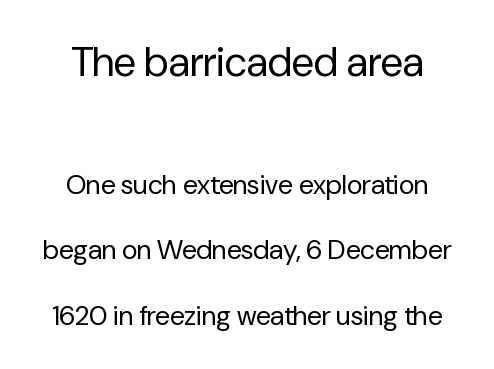
{"serif": "no", "italic": "no", "bold": "no", "weight": "regular", "width": "normal", "stroke_contrast": "low", "x_height": "medium", "monospaced": "no", "underline": "no", "line_spacing": "loose", "line_spacing_ratio": 2.42, "letter_spacing": "normal", "letter_spacing_em": 0.0, "larger_block": "first", "size_ratio": 1.52, "glyph_px": 41}
